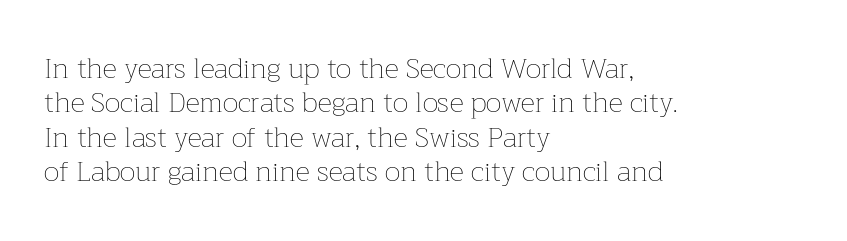
The image shows 28 px thin type, upright; set left-aligned, line spacing 1.23x, normal letter spacing, not underlined; low stroke contrast and a medium x-height.
